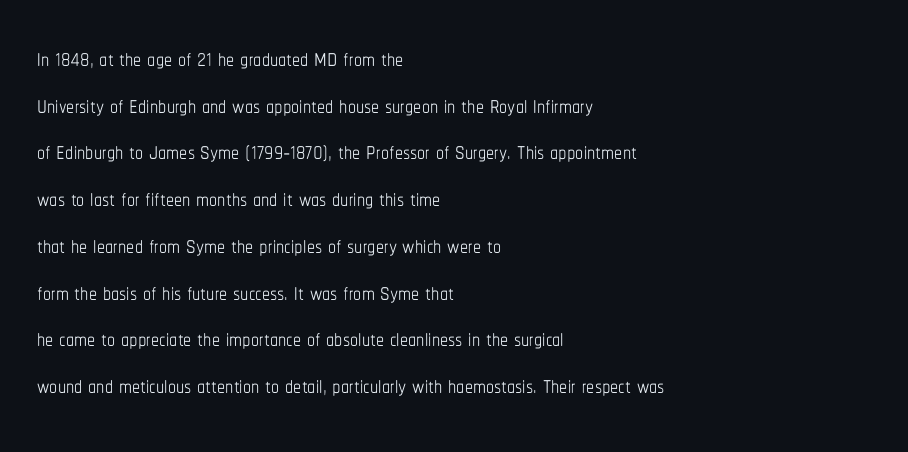
{"italic": "no", "bold": "no", "weight": "thin", "width": "condensed", "stroke_contrast": "low", "x_height": "medium", "monospaced": "no", "underline": "no", "align": "left", "line_spacing": "normal", "line_spacing_ratio": 1.46, "letter_spacing": "normal", "letter_spacing_em": 0.0, "glyph_px": 32}
